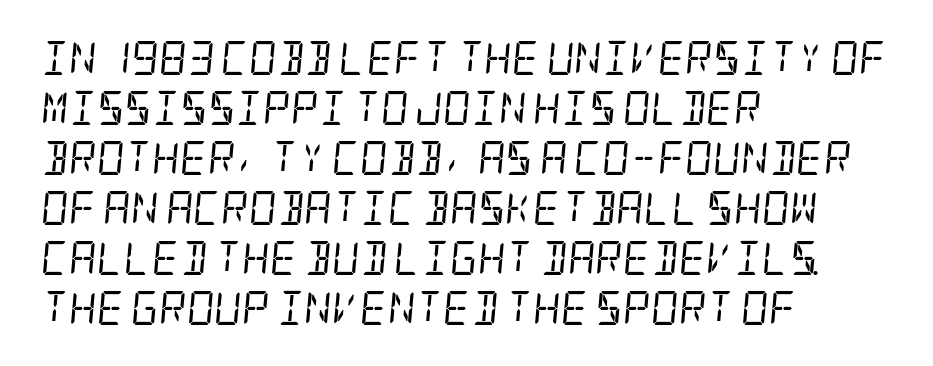
Q: Is the text bold? A: No.
Q: Is the text italic (slanted)? A: Yes, it leans right by about 5 degrees.
Q: Is the typeface a serif or a sans-serif typeface? A: Serif.
Q: Is the text underlined? A: No.
Q: How is the paragraph aligned? A: Left-aligned.
Q: Is the spacing between letters normal or unusually wide? A: Normal.
Q: Is the spacing between lines tight, normal or loose? A: Normal.
Q: Width (condensed, normal, or wide)? A: Condensed.
Q: Stroke contrast? A: Low.
Q: x-height? A: Large.
